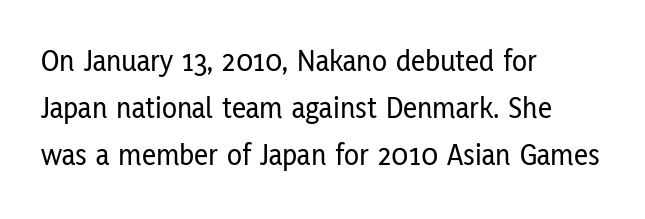
The image shows 31 px condensed sans-serif type, upright; set left-aligned, normal line spacing (1.52x), normal letter spacing, not underlined; low stroke contrast and a medium x-height.
